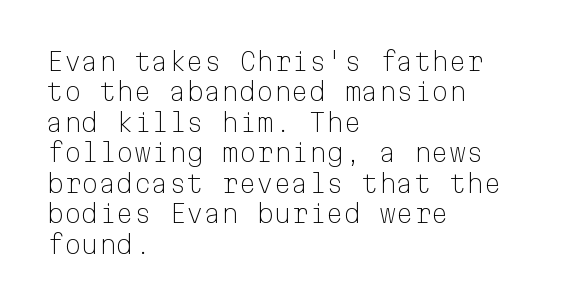
Nope, not italic — everything's standing straight. Only glyphs here, with clear space below each row. Leftover space on each line is placed entirely after the last word. The gaps between neighbouring characters are ordinary and unremarkable. A light-to-regular cut is what we see here.
